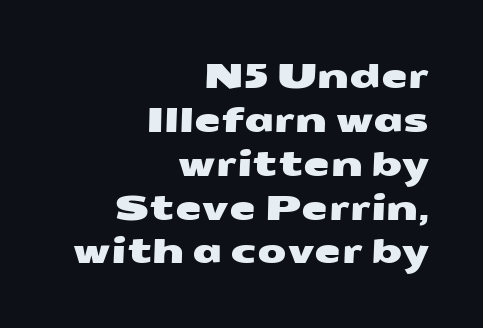
Q: Is the typeface a serif or a sans-serif typeface? A: Sans-serif.
Q: Is the text underlined? A: No.
Q: How is the paragraph aligned? A: Right-aligned.
Q: Is the spacing between letters normal or unusually wide? A: Normal.
Q: Is the spacing between lines tight, normal or loose? A: Normal.
Q: Width (condensed, normal, or wide)? A: Wide.
Q: Stroke contrast? A: Medium.
Q: x-height? A: Medium.
Q: Monospaced? A: No.
